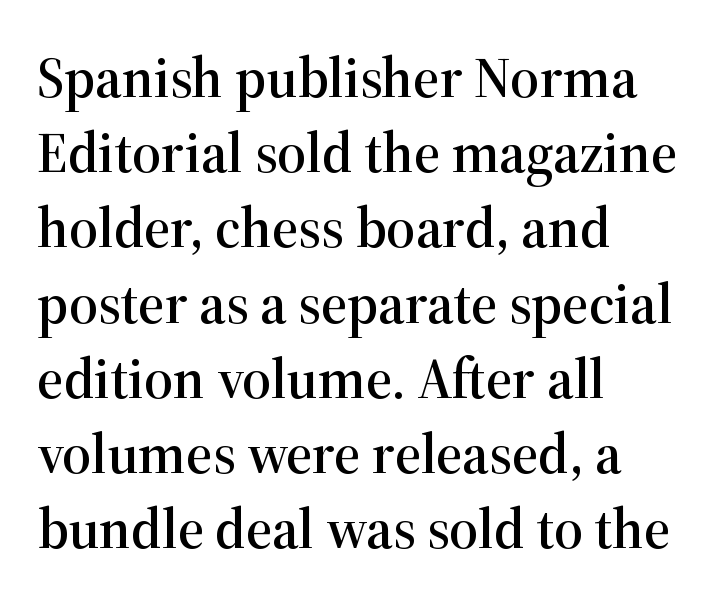
The image shows 57 px serif type, upright; set left-aligned, normal line spacing (1.32x), normal letter spacing, not underlined; high stroke contrast and a medium x-height.
